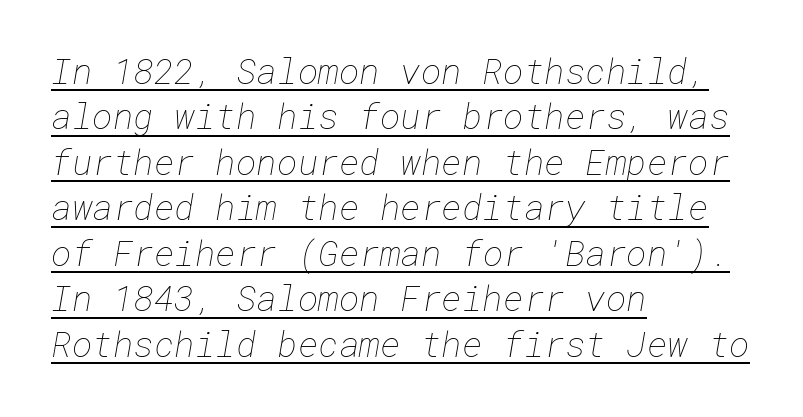
{"bold": "no", "weight": "thin", "width": "normal", "stroke_contrast": "low", "x_height": "medium", "underline": "yes", "align": "left", "line_spacing": "normal", "line_spacing_ratio": 1.3, "letter_spacing": "normal", "letter_spacing_em": 0.0, "glyph_px": 35}
